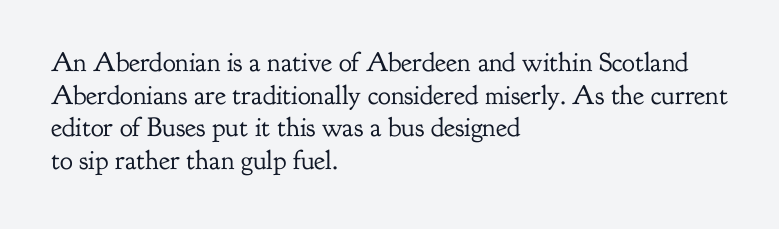
The image shows 27 px text type, upright; set left-aligned, line spacing 1.21x, normal letter spacing, not underlined.
